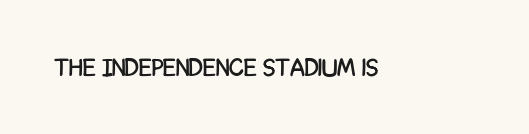
If you drew a line through each stem, it would be perfectly vertical. Characters follow at the spacing the type designer built in. The words here are not underlined.
